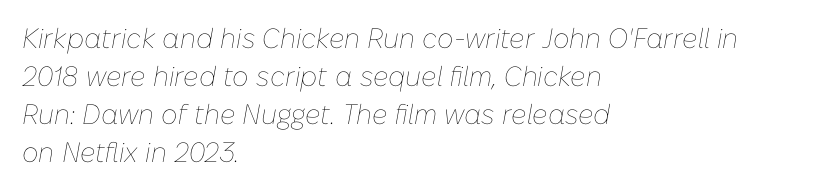
{"italic": "yes", "lean": "right", "slant_degrees": 10, "bold": "no", "weight": "thin", "width": "normal", "stroke_contrast": "low", "x_height": "medium", "monospaced": "no", "underline": "no", "align": "left", "line_spacing": "normal", "line_spacing_ratio": 1.36, "letter_spacing": "normal", "letter_spacing_em": 0.0, "glyph_px": 28}
